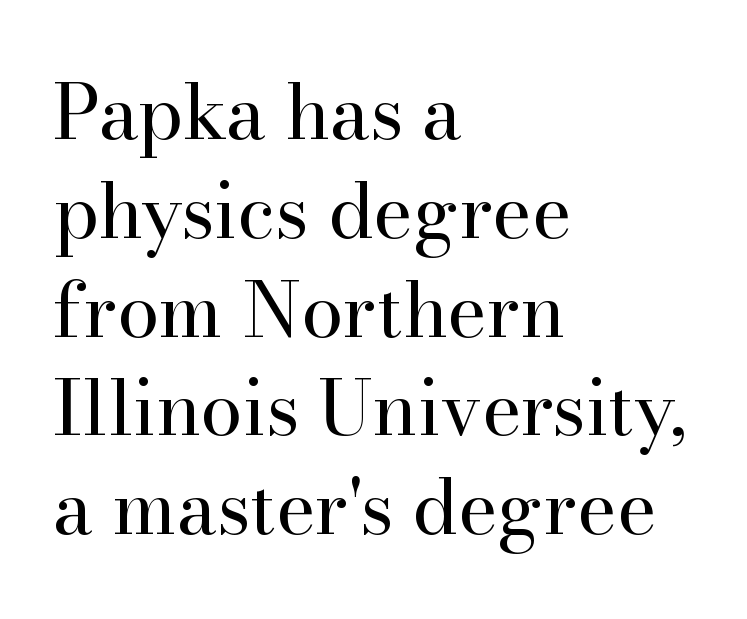
{"serif": "yes", "italic": "no", "bold": "no", "weight": "regular", "width": "normal", "stroke_contrast": "high", "x_height": "small", "monospaced": "no", "underline": "no", "align": "left", "line_spacing": "normal", "line_spacing_ratio": 1.3, "letter_spacing": "normal", "letter_spacing_em": 0.0, "glyph_px": 76}
